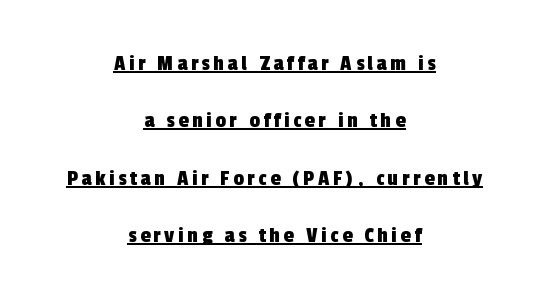
{"underline": "yes", "align": "center", "line_spacing": "loose", "line_spacing_ratio": 2.49, "glyph_px": 23}
